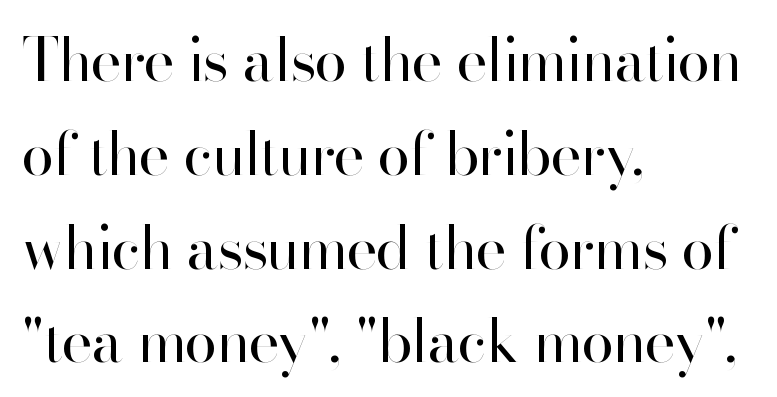
{"serif": "no", "italic": "no", "bold": "no", "weight": "regular", "width": "normal", "stroke_contrast": "high", "x_height": "small", "monospaced": "no", "underline": "no", "align": "left", "line_spacing": "normal", "line_spacing_ratio": 1.59, "letter_spacing": "normal", "letter_spacing_em": 0.0, "glyph_px": 59}
